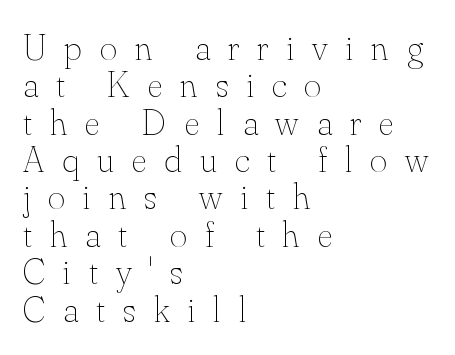
What's the leading like? Squeezed, with rows nearly overlapping. Alignment: flush left. Just letters on the line, the space beneath them empty. Weight: regular or lighter. Note the varied advance widths — an 'i' is clearly narrower than an 'm'. Inter-character spacing is expanded well beyond the font's built-in metrics.
